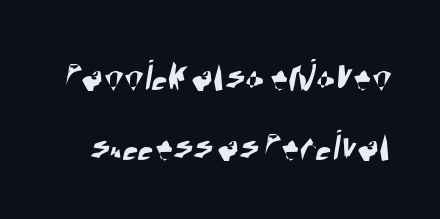
{"serif": "no", "width": "condensed", "stroke_contrast": "high", "x_height": "large", "monospaced": "no", "underline": "no", "line_spacing": "normal", "line_spacing_ratio": 1.56, "letter_spacing": "normal", "letter_spacing_em": 0.0, "glyph_px": 45}
